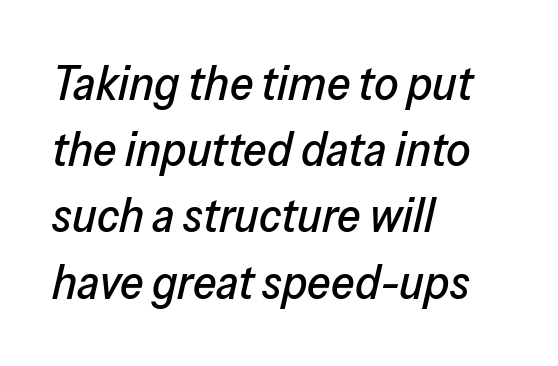
{"italic": "yes", "lean": "right", "slant_degrees": 13, "width": "normal", "stroke_contrast": "low", "x_height": "medium", "monospaced": "no", "underline": "no", "align": "left", "line_spacing": "normal", "line_spacing_ratio": 1.38, "letter_spacing": "normal", "letter_spacing_em": 0.0, "glyph_px": 48}
